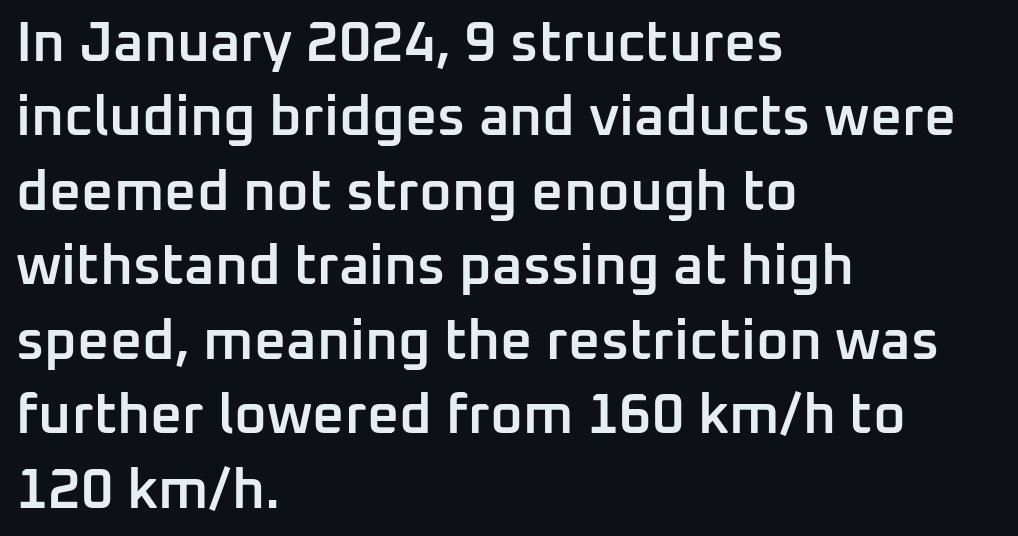
{"serif": "no", "italic": "no", "bold": "semi", "weight": "semibold", "width": "normal", "stroke_contrast": "low", "x_height": "medium", "monospaced": "no", "underline": "no", "align": "left", "line_spacing": "normal", "line_spacing_ratio": 1.33, "letter_spacing": "normal", "letter_spacing_em": 0.0, "glyph_px": 56}
